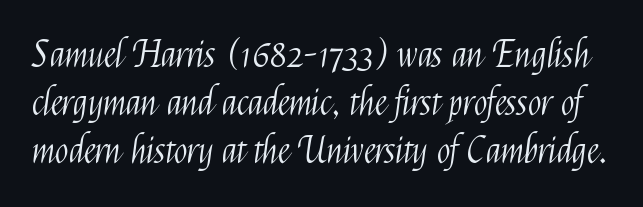
{"serif": "no", "bold": "no", "weight": "light", "width": "condensed", "stroke_contrast": "medium", "x_height": "medium", "monospaced": "no", "underline": "no", "line_spacing": "normal", "line_spacing_ratio": 1.33, "letter_spacing": "normal", "letter_spacing_em": 0.0, "glyph_px": 36}
